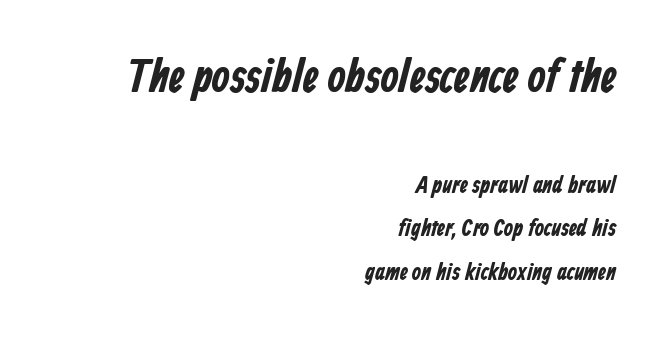
The image shows 47 px bold, condensed sans-serif type; set right-aligned, line spacing 1.8x, normal letter spacing, not underlined; the first (top) block is 1.96x larger; low stroke contrast and a medium x-height.
